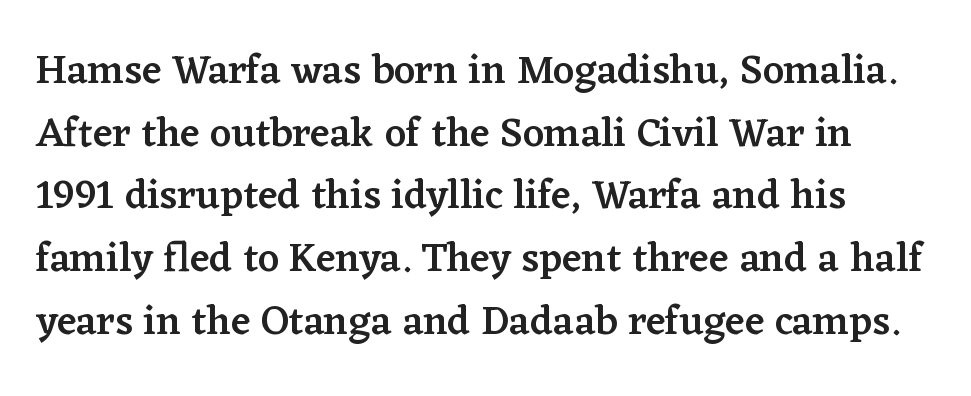
Words float on clear page, feet unadorned. The glyphs have the mass of a demibold cut, below bold. Is the letter spacing exaggerated? No — it looks like the ordinary default. Think of a printed novel: that variable character pitch is what you see here.
